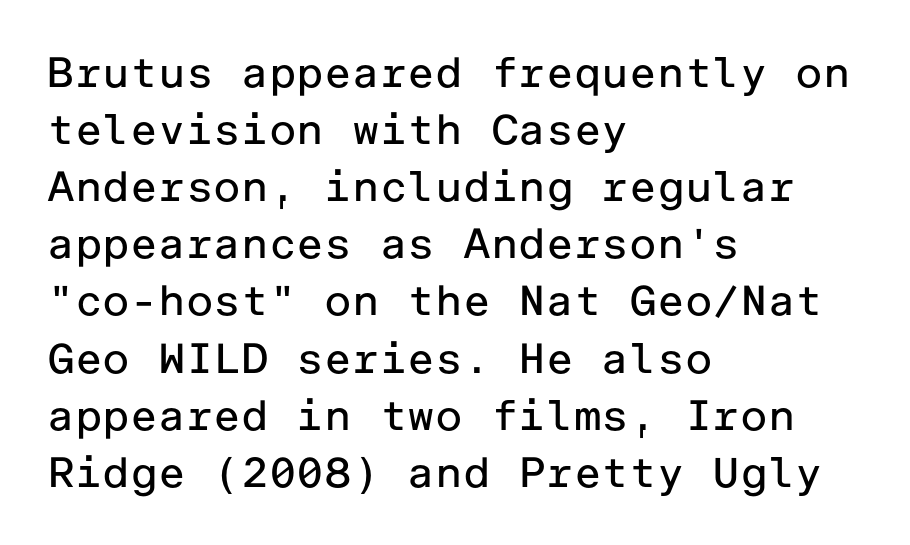
{"serif": "no", "italic": "no", "bold": "no", "weight": "regular", "width": "normal", "stroke_contrast": "low", "x_height": "medium", "underline": "no", "align": "left", "line_spacing": "normal", "line_spacing_ratio": 1.36, "letter_spacing": "normal", "letter_spacing_em": 0.0, "glyph_px": 42}
